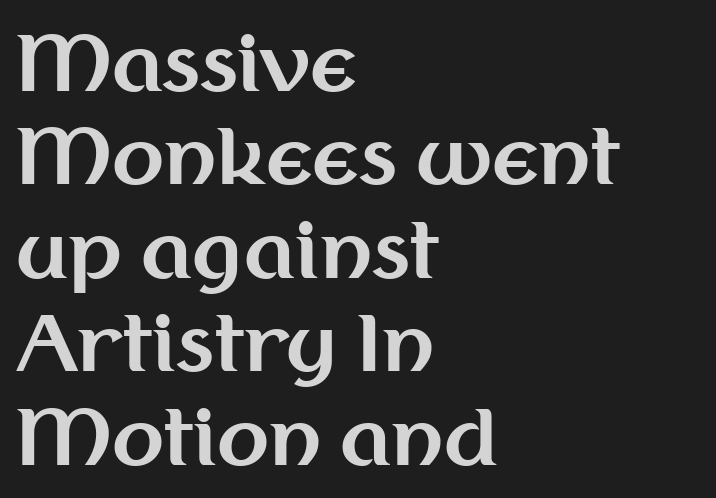
In terms of posture, this sample is upright. Is the block centered? No — it sits flush against the left margin. Varying glyph widths throughout — classic text-font behaviour. Type style note: lacks serifs.
